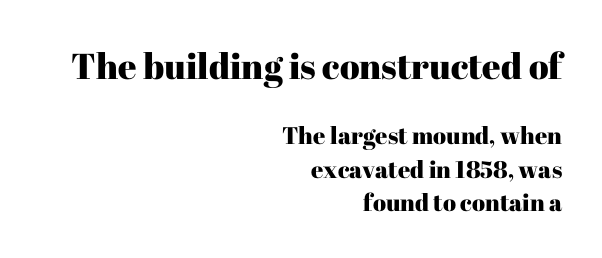
{"serif": "yes", "italic": "no", "width": "normal", "stroke_contrast": "high", "x_height": "medium", "monospaced": "no", "underline": "no", "align": "right", "line_spacing": "normal", "line_spacing_ratio": 1.38, "letter_spacing": "normal", "letter_spacing_em": 0.0, "larger_block": "first", "size_ratio": 1.5, "glyph_px": 36}
